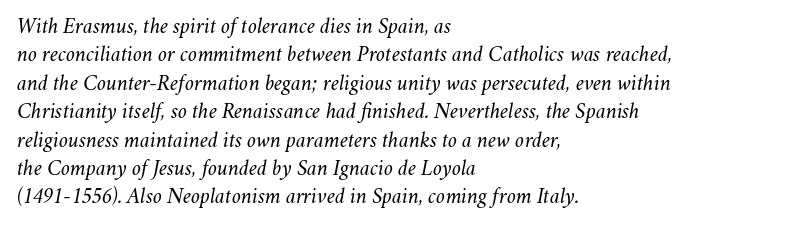
Q: Is the text bold? A: No.
Q: Is the text italic (slanted)? A: Yes, it leans right by about 11 degrees.
Q: Is the text underlined? A: No.
Q: How is the paragraph aligned? A: Left-aligned.
Q: Is the spacing between letters normal or unusually wide? A: Normal.
Q: Is the spacing between lines tight, normal or loose? A: Normal.
